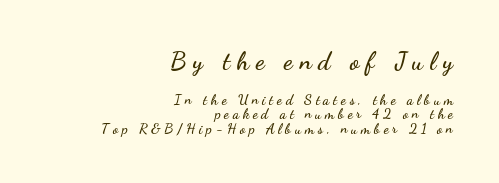
The image shows 25 px text type; set right-aligned, tight line spacing (1.01x), unusually wide letter spacing (+0.27 em), not underlined; the first (top) block is 1.79x larger.
